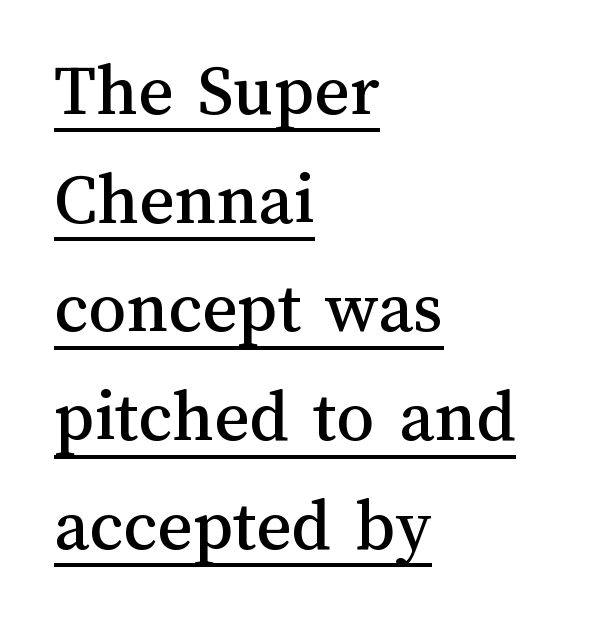
{"italic": "no", "width": "normal", "stroke_contrast": "medium", "x_height": "medium", "monospaced": "no", "underline": "yes", "align": "left", "line_spacing": "normal", "line_spacing_ratio": 1.45, "letter_spacing": "normal", "letter_spacing_em": 0.0, "glyph_px": 75}
